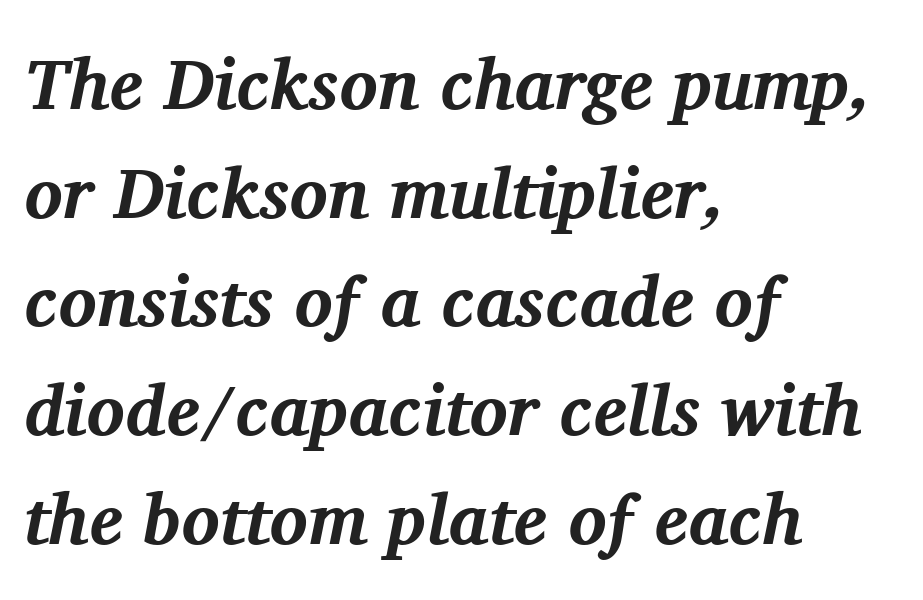
{"serif": "yes", "italic": "yes", "lean": "right", "slant_degrees": 11, "bold": "yes", "weight": "bold", "width": "normal", "stroke_contrast": "medium", "x_height": "medium", "monospaced": "no", "underline": "no", "align": "left", "line_spacing": "normal", "line_spacing_ratio": 1.53, "letter_spacing": "normal", "letter_spacing_em": 0.0, "glyph_px": 71}
